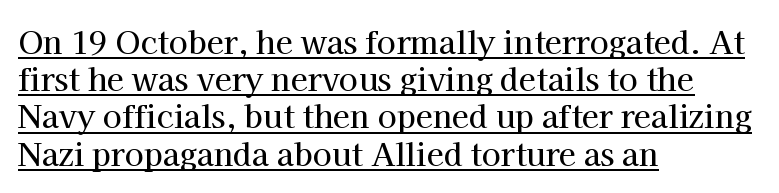
{"serif": "yes", "italic": "no", "width": "normal", "stroke_contrast": "high", "x_height": "medium", "monospaced": "no", "underline": "yes", "align": "left", "line_spacing_ratio": 1.2, "letter_spacing": "normal", "letter_spacing_em": 0.0, "glyph_px": 31}
